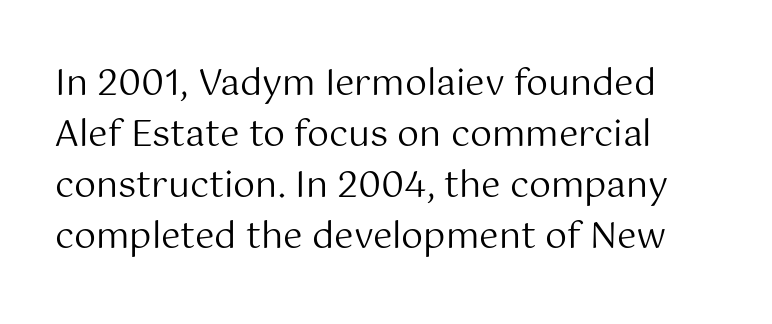
The image shows 35 px regular-weight sans-serif type, upright; set normal line spacing (1.46x), normal letter spacing, not underlined; medium stroke contrast and a medium x-height.
